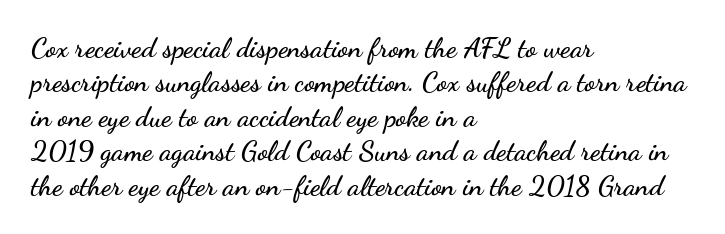
Q: Is the text italic (slanted)? A: Yes.
Q: Is the typeface a serif or a sans-serif typeface? A: Sans-serif.
Q: Is the text underlined? A: No.
Q: How is the paragraph aligned? A: Left-aligned.
Q: Is the spacing between letters normal or unusually wide? A: Normal.
Q: Width (condensed, normal, or wide)? A: Wide.
Q: Stroke contrast? A: Low.
Q: x-height? A: Small.
Q: Monospaced? A: No.
